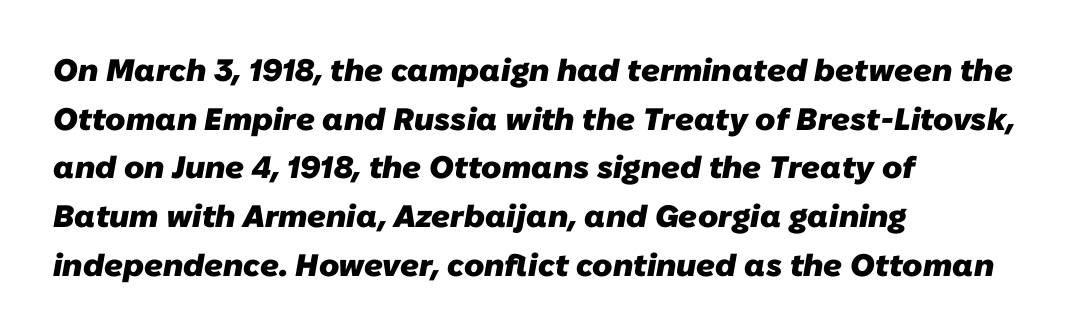
{"serif": "no", "bold": "yes", "weight": "heavy", "width": "normal", "stroke_contrast": "low", "x_height": "medium", "monospaced": "no", "underline": "no", "align": "left", "line_spacing": "normal", "line_spacing_ratio": 1.57, "letter_spacing": "normal", "letter_spacing_em": 0.0, "glyph_px": 31}
